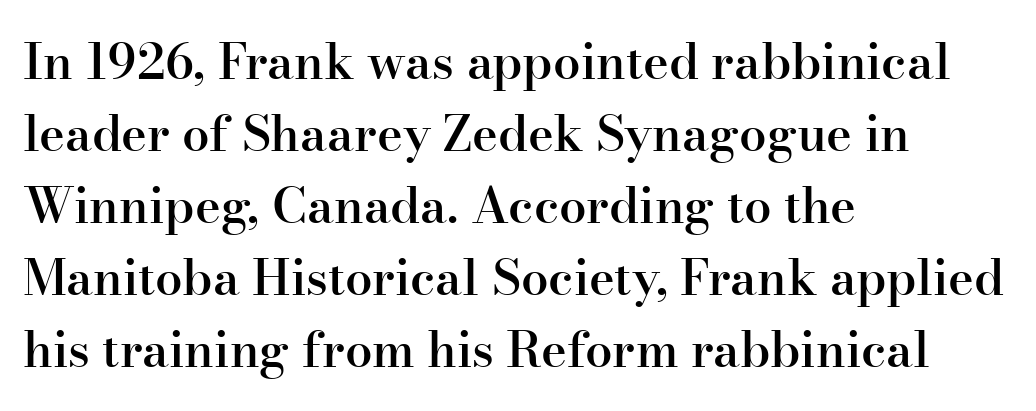
The image shows 49 px semibold serif type, upright; set left-aligned, normal line spacing (1.47x), normal letter spacing, not underlined; high stroke contrast and a small x-height.
